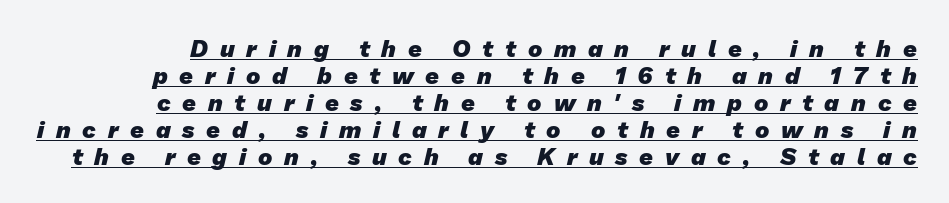
The image shows 24 px bold type; set tight line spacing (1.12x), unusually wide letter spacing (+0.49 em), underlined.
